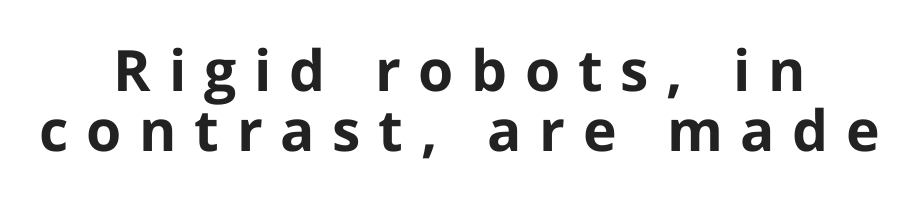
You can tell it's not italic because the verticals are truly vertical. Honestly, the rows look squashed on top of each other. A typesetter would call this proportional, since set widths differ per character. These lines are composed in type without serifs. Notice how the passage keeps no hard edge, just a central spine.
